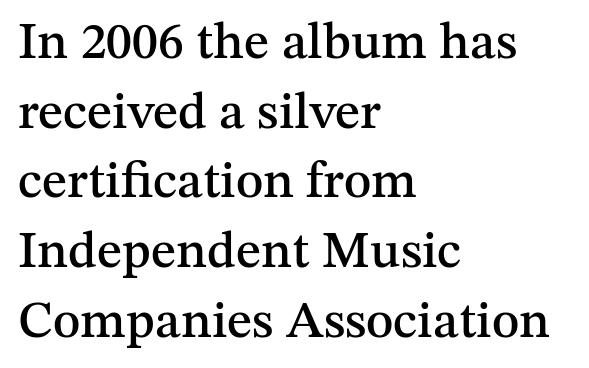
Reading down the column, the eye jumps a familiar distance to each next line. No italicization has been applied; the sample stays upright. Character widths vary here, with narrow letters taking less room than wide ones. Every row of glyphs begins at an identical x-position on the left.
